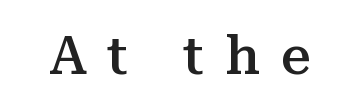
The image shows 53 px semibold serif type, upright; set unusually wide letter spacing (+0.4 em), not underlined; medium stroke contrast and a medium x-height.
